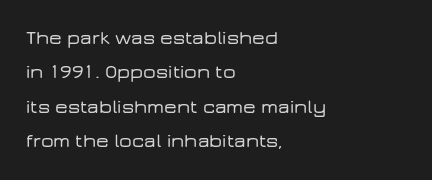
Alignment: flush left. There is no visible air inserted between adjacent glyphs. Does the lettering tilt? It doesn't — this is upright. The strip under each line holds only bare page.
